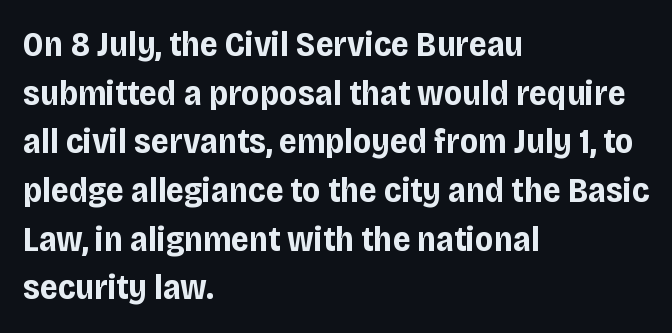
Vertical spacing — default. Honestly, the letter spacing is just normal — you wouldn't notice it. The typesetting leans heavy: a genuine bold. Character widths vary here, with narrow letters taking less room than wide ones. You can tell from the bare stems that sans-serif type was used.
